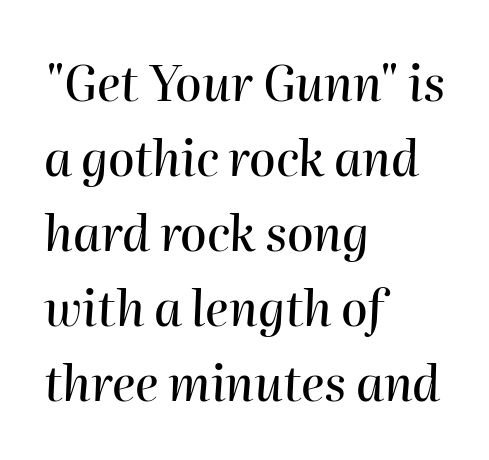
Descenders hang freely into open space. Tall strokes in this sample are angled rather than plumb. Here the glyphs are tracked normally, forming tight word shapes. The letters advance in unequal steps, a hallmark of proportional type.
